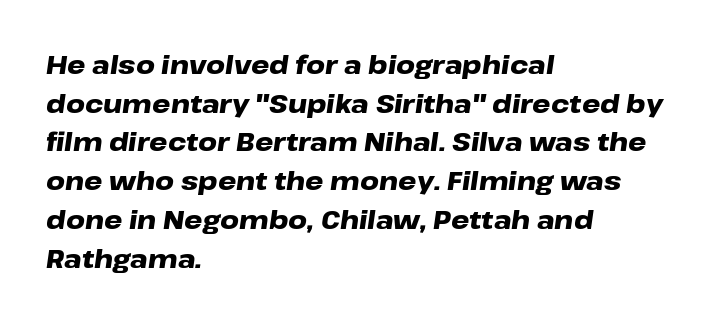
The text carries the slant typical of an italic or oblique font. Short note: letters normally spaced. As a designer I'd log this as weight 700, bold. The lines are quadded left. The block of text has a typical density, with ordinary space between rows.
